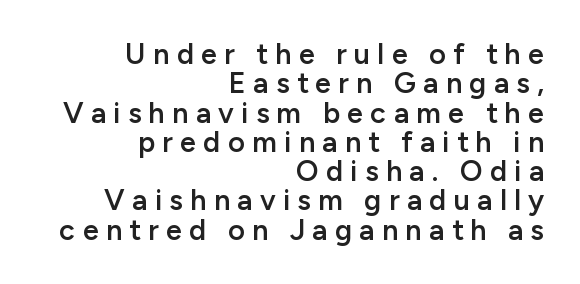
{"serif": "no", "italic": "no", "bold": "semi", "weight": "semibold", "width": "normal", "stroke_contrast": "low", "x_height": "medium", "monospaced": "no", "underline": "no", "align": "right", "line_spacing": "tight", "line_spacing_ratio": 1.01, "letter_spacing": "wide", "letter_spacing_em": 0.25, "glyph_px": 29}
